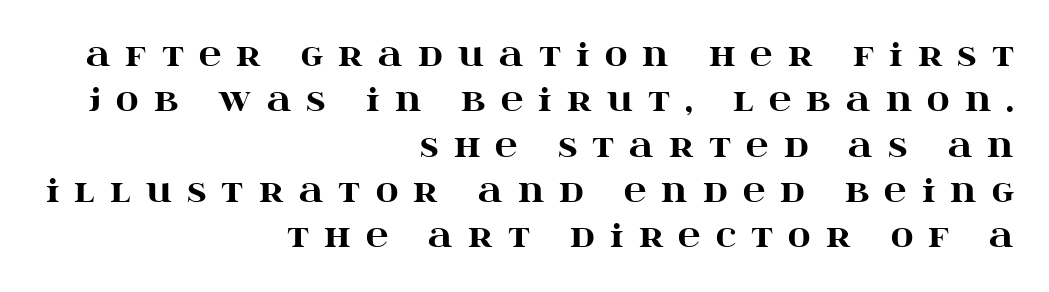
The image shows 31 px heavy, wide serif type, upright; set right-aligned, normal line spacing (1.46x), unusually wide letter spacing (+0.49 em), not underlined; high stroke contrast and a large x-height.
